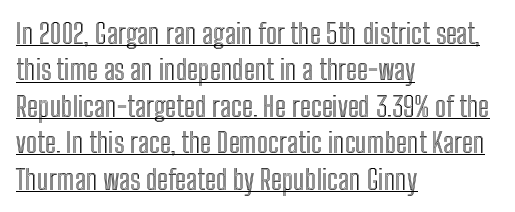
The image shows 28 px condensed type, upright; set left-aligned, normal line spacing (1.3x), normal letter spacing, underlined; a medium x-height.
